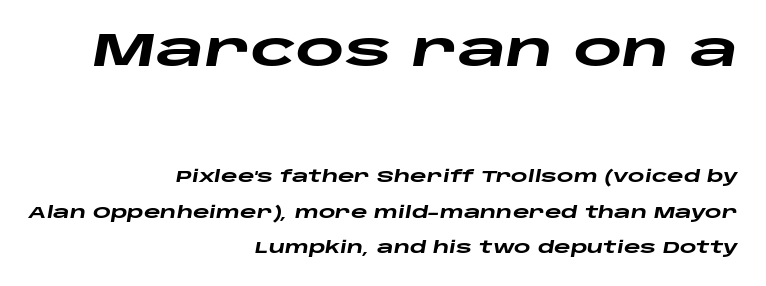
{"italic": "yes", "lean": "right", "slant_degrees": 10, "bold": "yes", "weight": "heavy", "width": "wide", "stroke_contrast": "low", "x_height": "large", "monospaced": "no", "underline": "no", "align": "right", "line_spacing": "loose", "line_spacing_ratio": 2.21, "letter_spacing": "normal", "letter_spacing_em": 0.0, "larger_block": "first", "size_ratio": 2.94, "glyph_px": 47}
